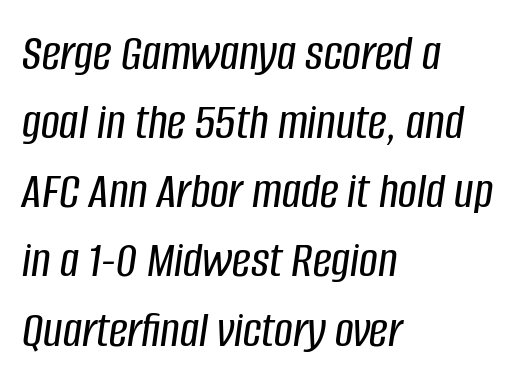
Q: Is the text italic (slanted)? A: Yes, it leans right by about 8 degrees.
Q: Is the text underlined? A: No.
Q: How is the paragraph aligned? A: Left-aligned.
Q: Is the spacing between letters normal or unusually wide? A: Normal.
Q: Is the spacing between lines tight, normal or loose? A: Normal.
Q: Width (condensed, normal, or wide)? A: Condensed.
Q: Stroke contrast? A: Low.
Q: x-height? A: Large.
Q: Monospaced? A: No.
